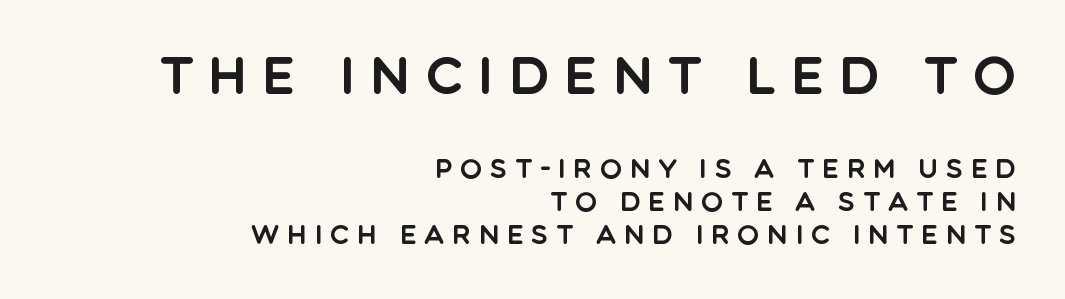
Q: Is the text italic (slanted)? A: No, it is upright.
Q: Is the typeface a serif or a sans-serif typeface? A: Sans-serif.
Q: Is the text underlined? A: No.
Q: How is the paragraph aligned? A: Right-aligned.
Q: Is the spacing between letters normal or unusually wide? A: Unusually wide.
Q: Is the spacing between lines tight, normal or loose? A: Normal.
Q: Which block of text is set in a larger size, the first (top) or the second (bottom)? A: The first (top) one.
Q: Width (condensed, normal, or wide)? A: Normal.
Q: x-height? A: Large.
Q: Monospaced? A: No.
